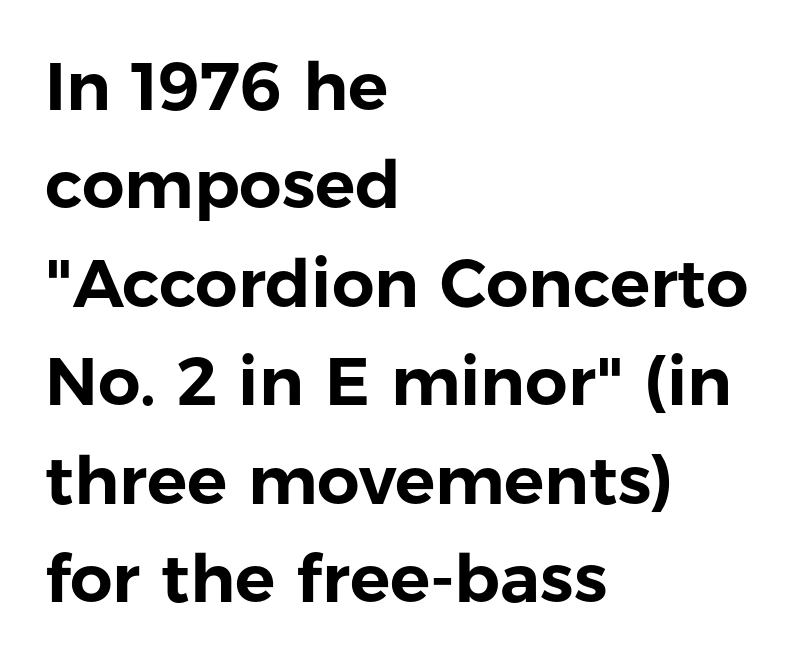
{"serif": "no", "italic": "no", "width": "normal", "stroke_contrast": "low", "x_height": "medium", "monospaced": "no", "underline": "no", "align": "left", "line_spacing": "normal", "line_spacing_ratio": 1.47, "letter_spacing": "normal", "letter_spacing_em": 0.0, "glyph_px": 67}
